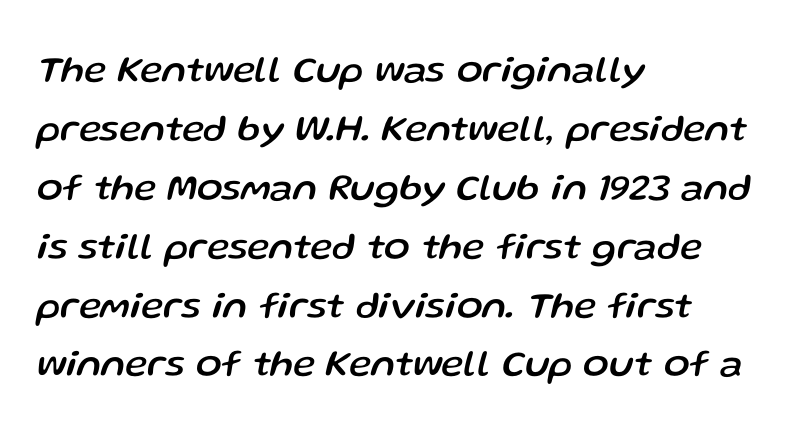
{"italic": "yes", "lean": "right", "slant_degrees": 13, "width": "normal", "stroke_contrast": "low", "x_height": "medium", "monospaced": "no", "underline": "no", "align": "left", "line_spacing": "normal", "line_spacing_ratio": 1.55, "letter_spacing": "normal", "letter_spacing_em": 0.0, "glyph_px": 38}
